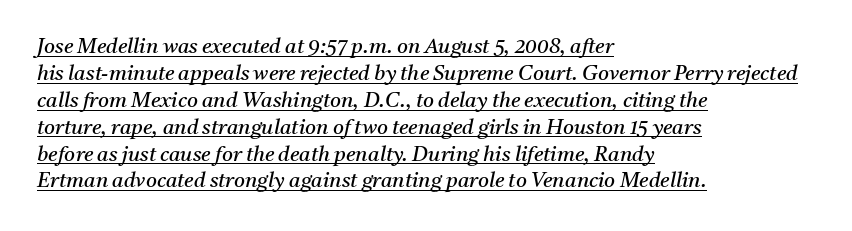
{"italic": "yes", "lean": "right", "slant_degrees": 11, "bold": "no", "underline": "yes", "align": "left", "line_spacing": "normal", "line_spacing_ratio": 1.28, "letter_spacing": "normal", "letter_spacing_em": 0.0, "glyph_px": 21}
